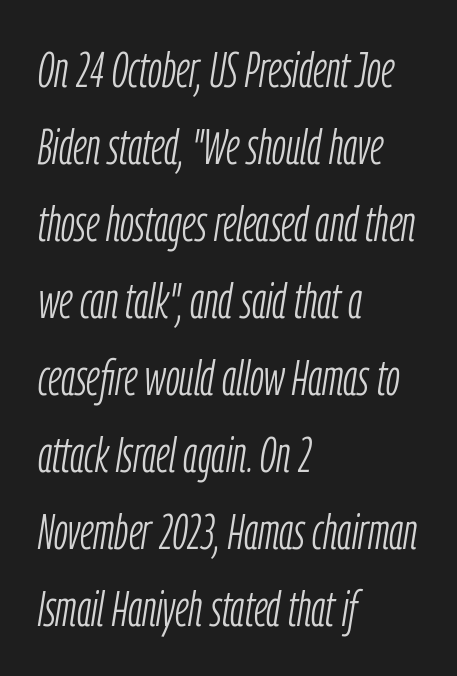
{"italic": "yes", "lean": "right", "slant_degrees": 9, "bold": "no", "weight": "light", "width": "condensed", "stroke_contrast": "low", "x_height": "medium", "monospaced": "no", "underline": "no", "align": "left", "line_spacing": "normal", "line_spacing_ratio": 1.54, "letter_spacing": "normal", "letter_spacing_em": 0.0, "glyph_px": 50}
